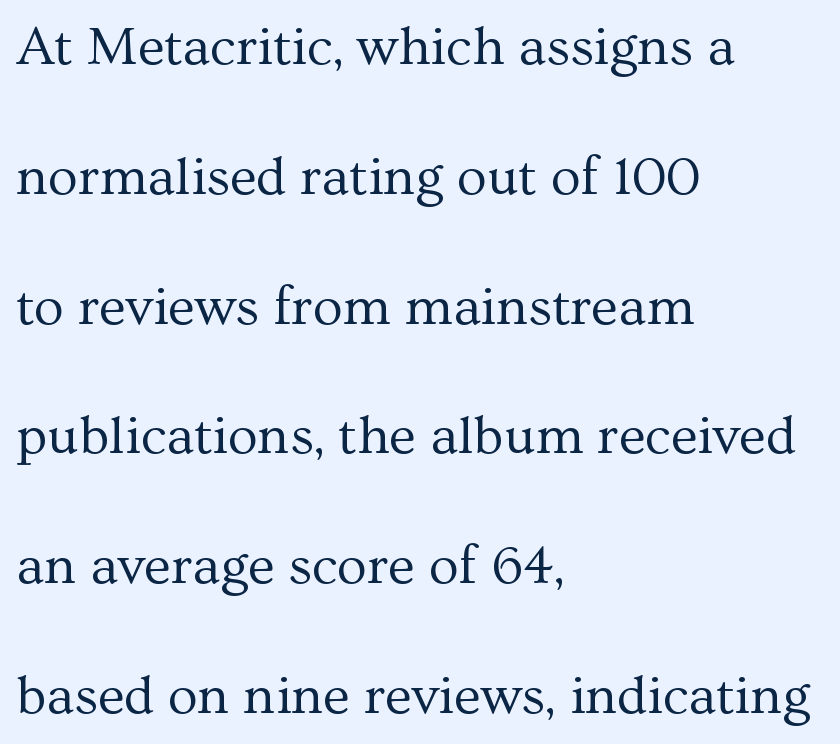
Q: Is the text bold? A: No.
Q: Is the text italic (slanted)? A: No, it is upright.
Q: Is the typeface a serif or a sans-serif typeface? A: Serif.
Q: Is the text underlined? A: No.
Q: How is the paragraph aligned? A: Left-aligned.
Q: Is the spacing between letters normal or unusually wide? A: Normal.
Q: Is the spacing between lines tight, normal or loose? A: Loose.
Q: Width (condensed, normal, or wide)? A: Normal.
Q: Stroke contrast? A: Medium.
Q: x-height? A: Medium.
Q: Monospaced? A: No.
